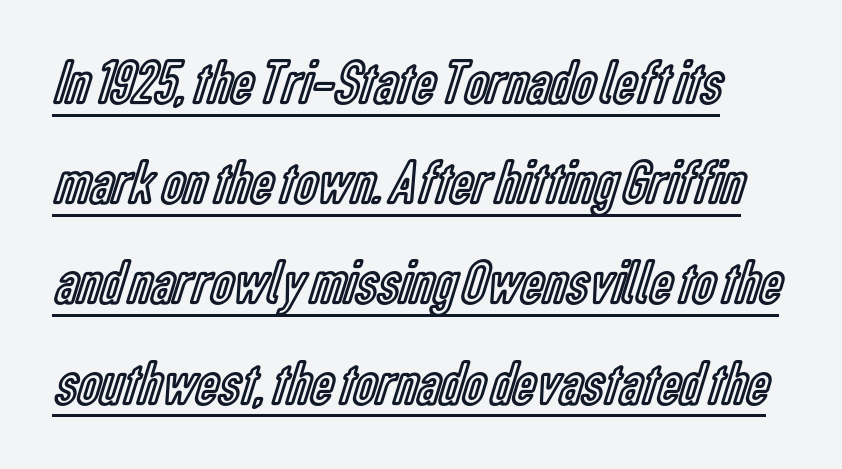
{"width": "condensed", "x_height": "medium", "monospaced": "no", "underline": "yes", "line_spacing": "normal", "line_spacing_ratio": 1.59, "letter_spacing": "normal", "letter_spacing_em": 0.0, "glyph_px": 63}
